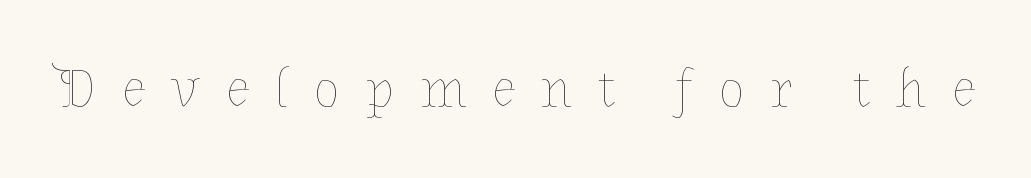
The image shows 55 px thin type, upright; set unusually wide letter spacing (+0.46 em), not underlined; low stroke contrast and a medium x-height.
